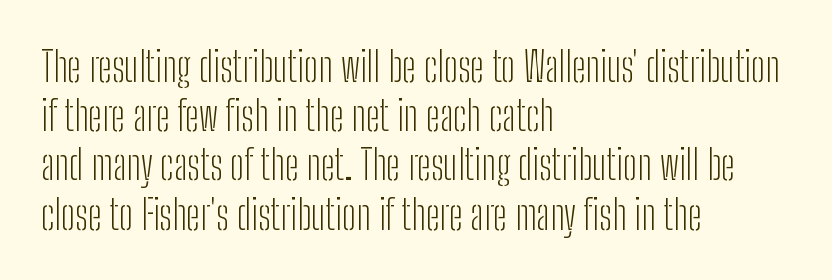
The face used here is rendered with its standard letterfit. The characters display no serif detailing; their extremities are plain. You could not count columns in this text — the font is proportionally spaced. The letters stand upright; this is a roman face. No word sits above an underline.
